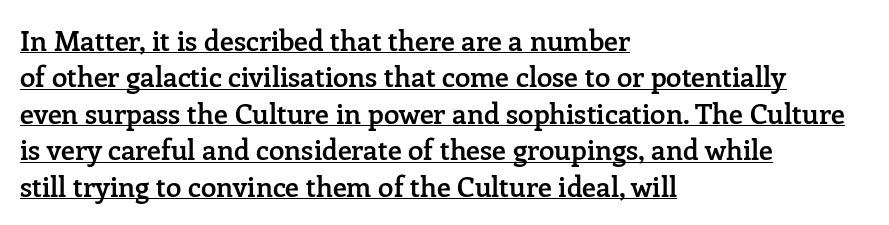
{"serif": "yes", "italic": "no", "bold": "semi", "weight": "semibold", "width": "normal", "stroke_contrast": "low", "x_height": "medium", "monospaced": "no", "underline": "yes", "align": "left", "line_spacing": "normal", "line_spacing_ratio": 1.3, "letter_spacing": "normal", "letter_spacing_em": 0.0, "glyph_px": 28}
